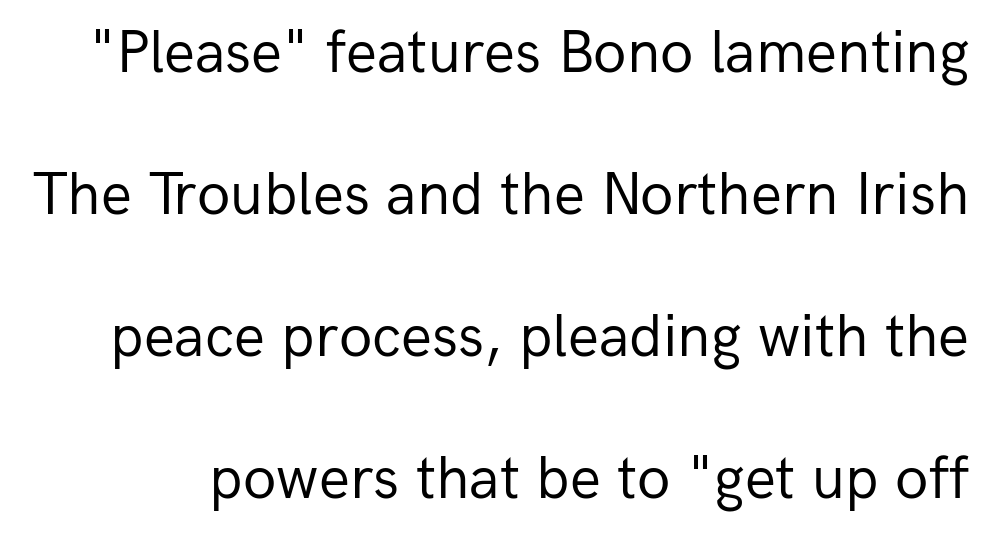
Q: Is the text bold? A: No.
Q: Is the text italic (slanted)? A: No, it is upright.
Q: Is the typeface a serif or a sans-serif typeface? A: Sans-serif.
Q: Is the text underlined? A: No.
Q: Is the spacing between letters normal or unusually wide? A: Normal.
Q: Is the spacing between lines tight, normal or loose? A: Loose.
Q: Width (condensed, normal, or wide)? A: Normal.
Q: Stroke contrast? A: Low.
Q: x-height? A: Medium.
Q: Monospaced? A: No.
